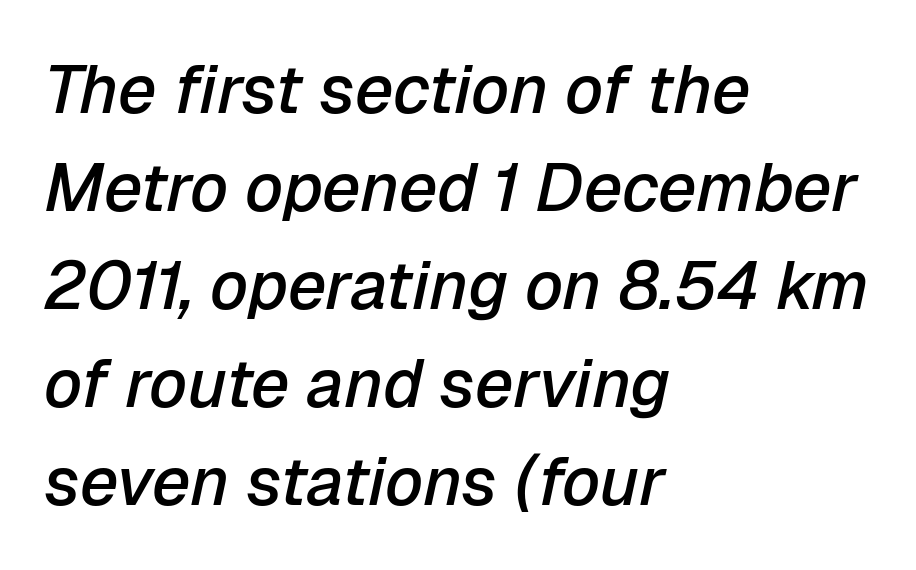
{"italic": "yes", "lean": "right", "slant_degrees": 12, "bold": "semi", "weight": "semibold", "width": "normal", "stroke_contrast": "low", "x_height": "medium", "monospaced": "no", "underline": "no", "align": "left", "line_spacing": "normal", "line_spacing_ratio": 1.44, "letter_spacing": "normal", "letter_spacing_em": 0.0, "glyph_px": 68}
